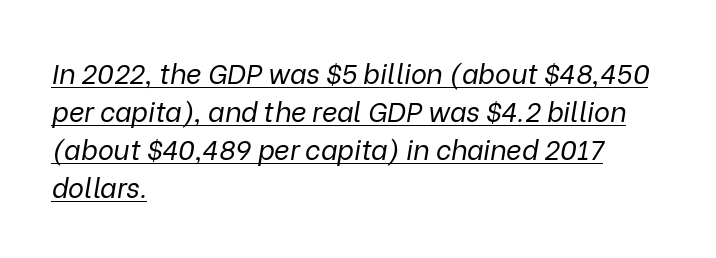
The image shows 27 px text type, italic (leaning right); set left-aligned, normal line spacing (1.41x), normal letter spacing, underlined.
